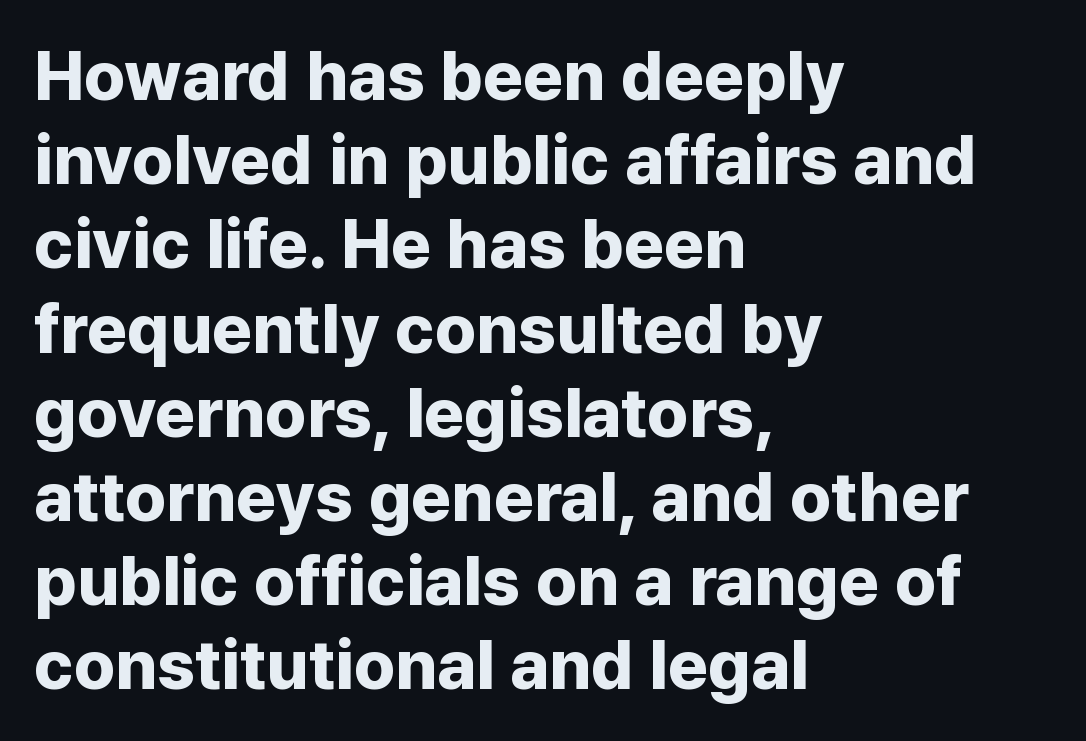
The rendering shows plain stroke endings on the letterforms — a sans-serif design. This is the regular roman posture of the typeface. The characters look thick and weighty, a clear bold. The rag falls on the right side of this text block.
